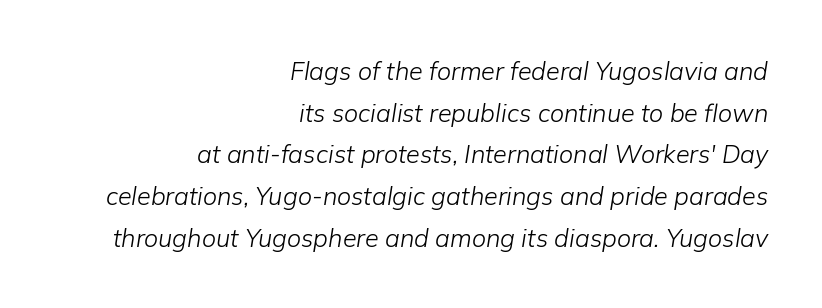
Q: Is the text bold? A: No.
Q: Is the text italic (slanted)? A: Yes, it leans right by about 9 degrees.
Q: Is the text underlined? A: No.
Q: How is the paragraph aligned? A: Right-aligned.
Q: Is the spacing between letters normal or unusually wide? A: Normal.
Q: Is the spacing between lines tight, normal or loose? A: Normal.
